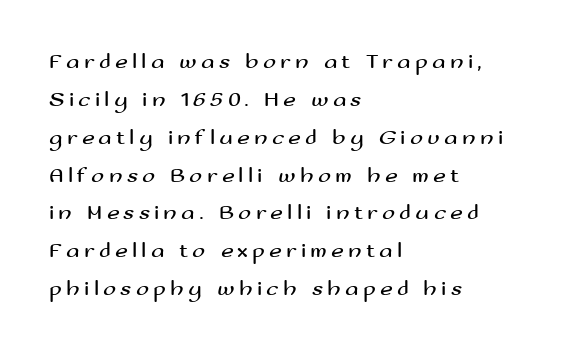
The typesetting does not lean heavy: it is not bold. The gap between lines stays unmarked. Notice how the passage keeps a crisp vertical edge on the left only. Ordinary non-slanted type is in use.
